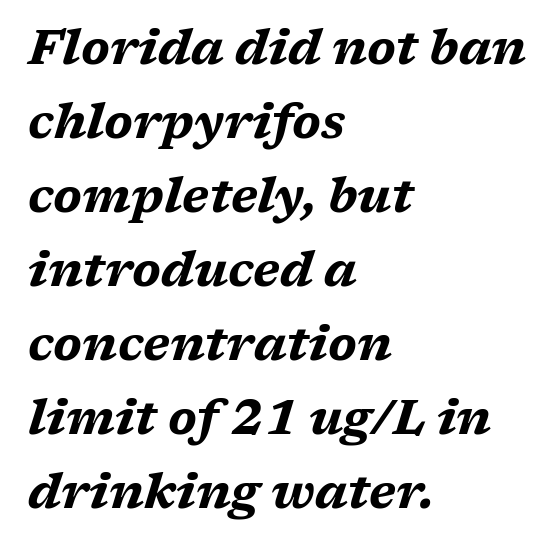
Weight check: bold — yes, fully. Summary of vertical rhythm: regular, with standard interline spacing. These lines were composed using italics. Check under the words: just untouched page. Line starts are locked; line ends wander.
